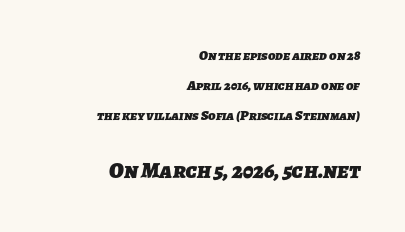
Q: Is the text bold? A: Yes.
Q: Is the text underlined? A: No.
Q: How is the paragraph aligned? A: Right-aligned.
Q: Is the spacing between letters normal or unusually wide? A: Normal.
Q: Is the spacing between lines tight, normal or loose? A: Loose.
Q: Which block of text is set in a larger size, the first (top) or the second (bottom)? A: The second (bottom) one.
